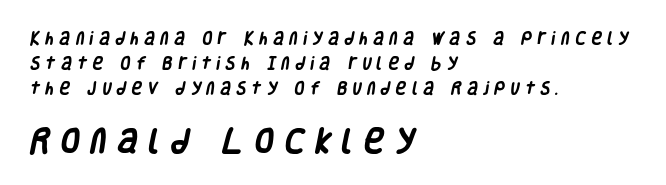
The image shows 27 px bold type; set left-aligned, line spacing 1.78x, unusually wide letter spacing (+0.42 em), not underlined; the second (bottom) block is 1.93x larger.
